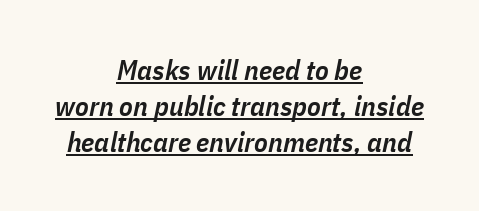
Q: Is the text bold? A: Semi-bold.
Q: Is the text italic (slanted)? A: Yes, it leans right by about 11 degrees.
Q: Is the text underlined? A: Yes.
Q: How is the paragraph aligned? A: Centered.
Q: Is the spacing between letters normal or unusually wide? A: Normal.
Q: Is the spacing between lines tight, normal or loose? A: Normal.
Q: Width (condensed, normal, or wide)? A: Condensed.
Q: Stroke contrast? A: Low.
Q: x-height? A: Medium.
Q: Monospaced? A: No.
